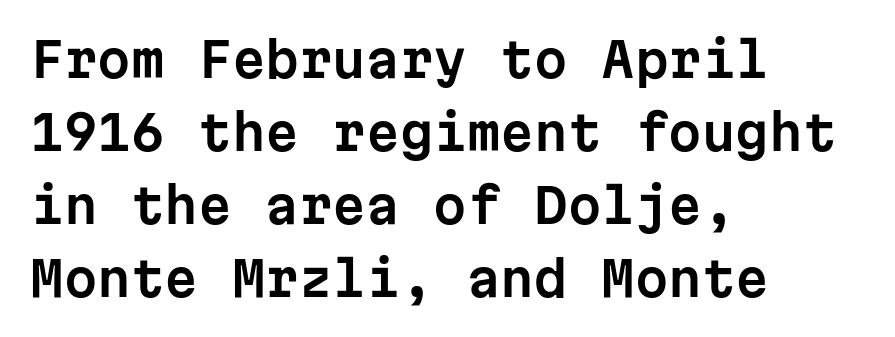
Q: Is the text italic (slanted)? A: No, it is upright.
Q: Is the typeface a serif or a sans-serif typeface? A: Sans-serif.
Q: Is the text underlined? A: No.
Q: How is the paragraph aligned? A: Left-aligned.
Q: Is the spacing between letters normal or unusually wide? A: Normal.
Q: Is the spacing between lines tight, normal or loose? A: Normal.
Q: Width (condensed, normal, or wide)? A: Normal.
Q: Stroke contrast? A: Low.
Q: x-height? A: Medium.
Q: Monospaced? A: Yes.
